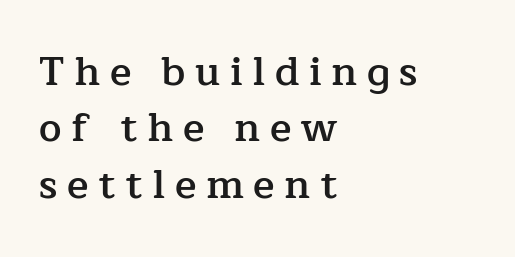
Q: Is the text bold? A: Semi-bold.
Q: Is the text italic (slanted)? A: No, it is upright.
Q: Is the typeface a serif or a sans-serif typeface? A: Serif.
Q: Is the text underlined? A: No.
Q: How is the paragraph aligned? A: Left-aligned.
Q: Is the spacing between letters normal or unusually wide? A: Unusually wide.
Q: Is the spacing between lines tight, normal or loose? A: Normal.
Q: Width (condensed, normal, or wide)? A: Normal.
Q: Stroke contrast? A: Low.
Q: x-height? A: Medium.
Q: Monospaced? A: No.
